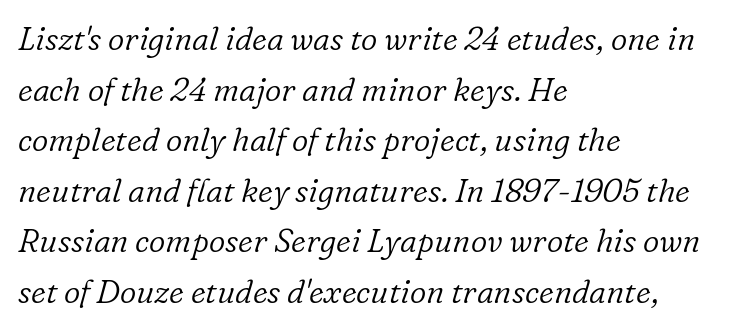
{"serif": "yes", "italic": "yes", "lean": "right", "slant_degrees": 16, "bold": "no", "weight": "light", "width": "normal", "stroke_contrast": "low", "x_height": "medium", "monospaced": "no", "underline": "no", "align": "left", "line_spacing": "normal", "line_spacing_ratio": 1.58, "letter_spacing": "normal", "letter_spacing_em": 0.0, "glyph_px": 32}
